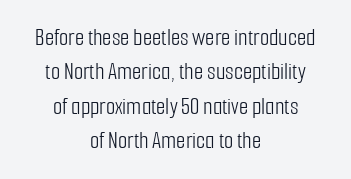
In terms of leading, this rendering sits right in the middle. Each line is balanced around a shared central axis. The cut favours lightness, reaching ordinary text weight at its darkest. Notice how the stems are strictly vertical — no italics here. The horizontal fit of the characters is conventional and even.
